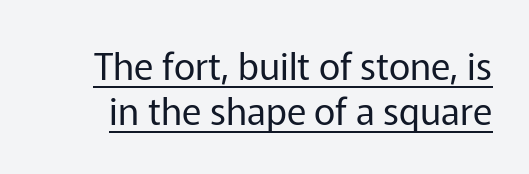
Q: Is the text bold? A: No.
Q: Is the text italic (slanted)? A: No, it is upright.
Q: Is the typeface a serif or a sans-serif typeface? A: Sans-serif.
Q: Is the text underlined? A: Yes.
Q: Is the spacing between letters normal or unusually wide? A: Normal.
Q: Width (condensed, normal, or wide)? A: Normal.
Q: Stroke contrast? A: Low.
Q: x-height? A: Medium.
Q: Monospaced? A: No.
